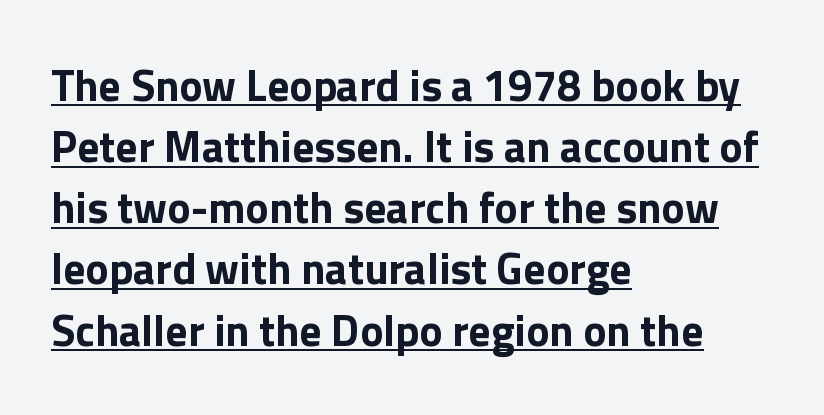
{"serif": "no", "italic": "no", "bold": "yes", "weight": "bold", "width": "normal", "x_height": "medium", "monospaced": "no", "underline": "yes", "align": "left", "line_spacing": "normal", "line_spacing_ratio": 1.39, "letter_spacing": "normal", "letter_spacing_em": 0.0, "glyph_px": 44}
